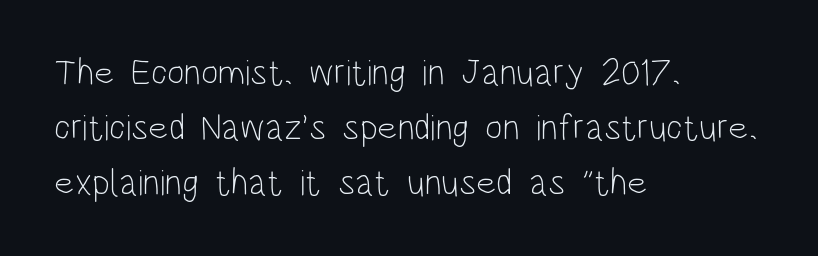
{"serif": "no", "italic": "no", "bold": "no", "weight": "light", "width": "condensed", "stroke_contrast": "low", "x_height": "large", "monospaced": "no", "underline": "no", "align": "left", "line_spacing": "normal", "line_spacing_ratio": 1.48, "letter_spacing": "normal", "letter_spacing_em": 0.0, "glyph_px": 37}
